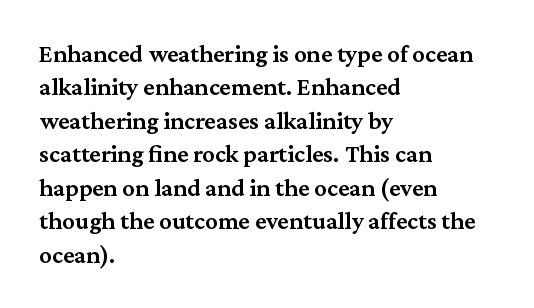
Q: Is the text bold? A: Semi-bold.
Q: Is the text italic (slanted)? A: No, it is upright.
Q: Is the text underlined? A: No.
Q: How is the paragraph aligned? A: Left-aligned.
Q: Is the spacing between letters normal or unusually wide? A: Normal.
Q: Is the spacing between lines tight, normal or loose? A: Normal.
